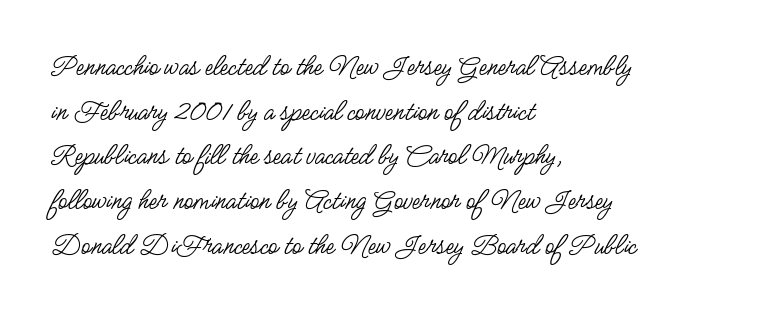
{"serif": "no", "bold": "no", "weight": "regular", "width": "condensed", "stroke_contrast": "low", "x_height": "small", "monospaced": "no", "underline": "no", "align": "left", "line_spacing": "normal", "line_spacing_ratio": 1.49, "letter_spacing": "normal", "letter_spacing_em": 0.0, "glyph_px": 30}
